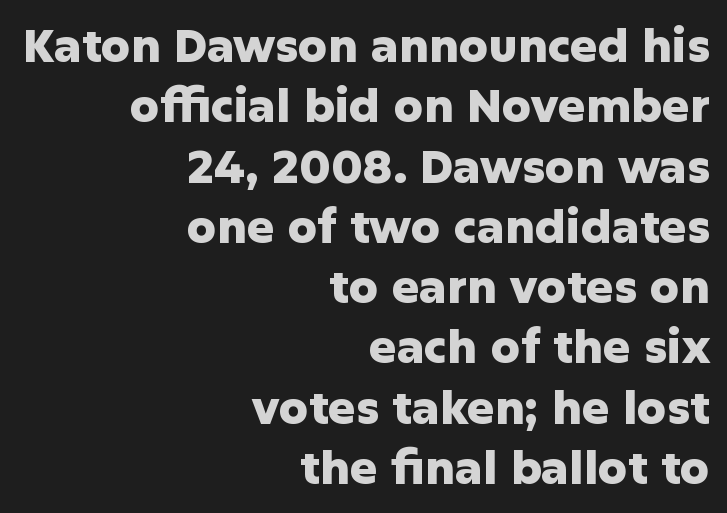
{"serif": "no", "italic": "no", "bold": "yes", "weight": "heavy", "width": "normal", "stroke_contrast": "low", "x_height": "medium", "monospaced": "no", "underline": "no", "align": "right", "line_spacing": "normal", "line_spacing_ratio": 1.31, "letter_spacing": "normal", "letter_spacing_em": 0.0, "glyph_px": 46}
